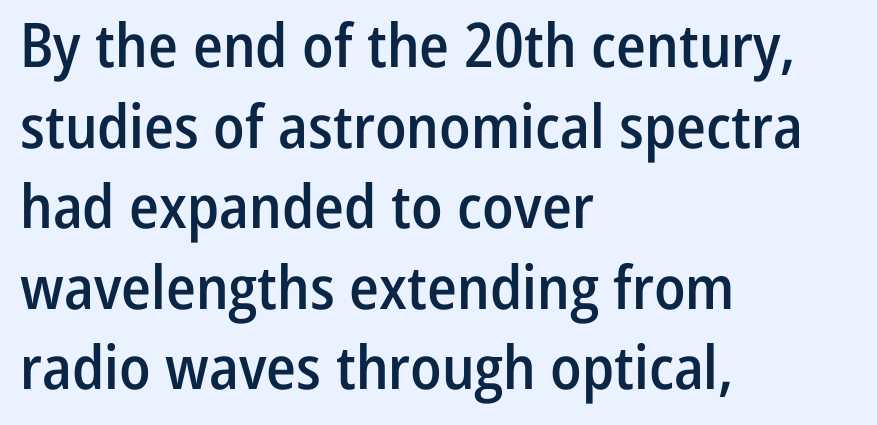
The image shows 61 px semibold, condensed sans-serif type, upright; set left-aligned, normal line spacing (1.32x), normal letter spacing, not underlined; low stroke contrast and a medium x-height.
